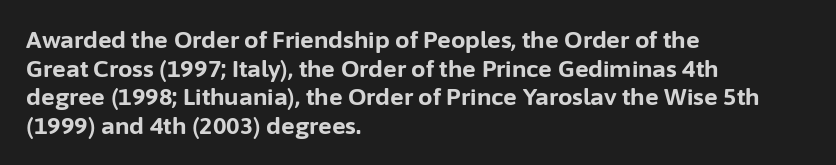
{"italic": "no", "bold": "yes", "underline": "no", "align": "left", "line_spacing_ratio": 1.24, "letter_spacing": "normal", "letter_spacing_em": 0.0, "glyph_px": 23}
